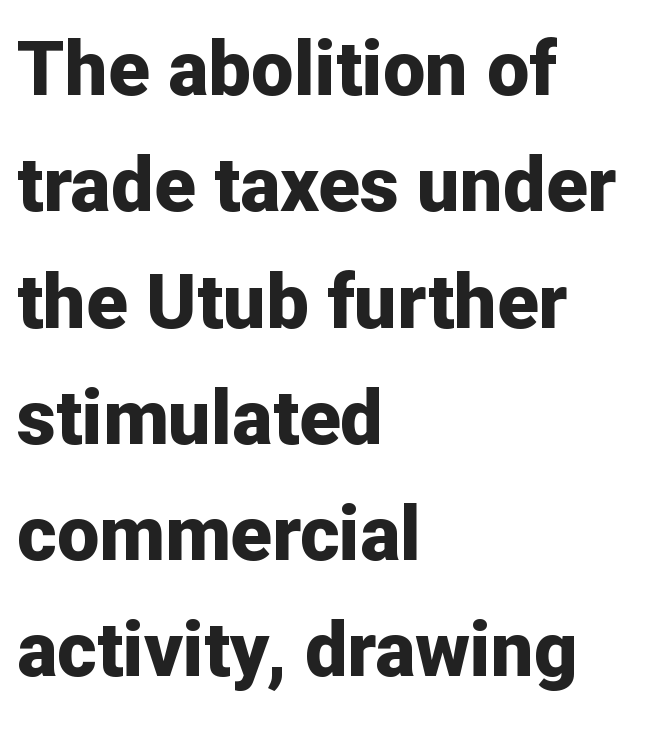
Heavy, bold letterforms. The type family on display is of the sans-serif kind. Quick note: interline space is typical. Visually the block forms a straight wall on the left and a jagged coastline on the right. Short note: letters normally spaced.
